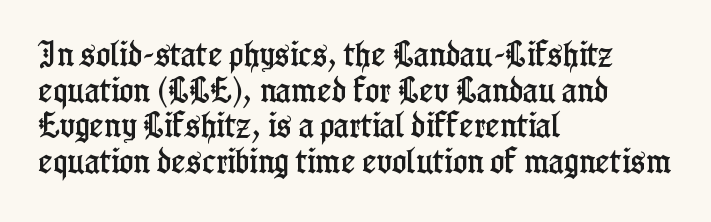
Q: Is the text italic (slanted)? A: No, it is upright.
Q: Is the text underlined? A: No.
Q: How is the paragraph aligned? A: Left-aligned.
Q: Is the spacing between letters normal or unusually wide? A: Normal.
Q: Is the spacing between lines tight, normal or loose? A: Normal.
